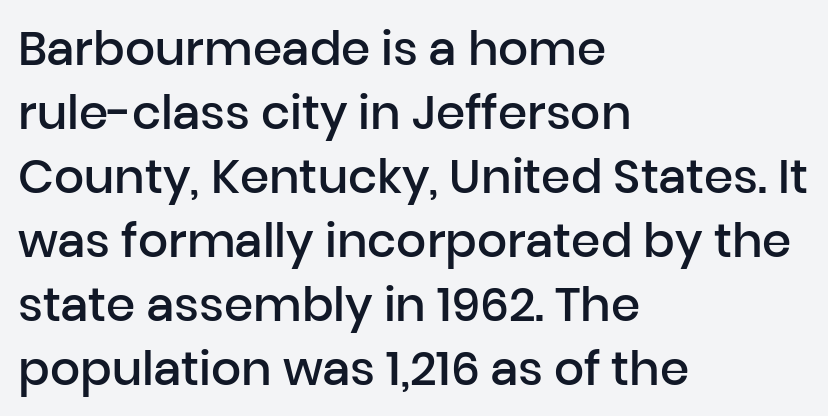
{"serif": "no", "italic": "no", "bold": "semi", "weight": "semibold", "width": "normal", "stroke_contrast": "low", "x_height": "medium", "monospaced": "no", "underline": "no", "align": "left", "line_spacing": "normal", "line_spacing_ratio": 1.36, "letter_spacing": "normal", "letter_spacing_em": 0.0, "glyph_px": 47}
